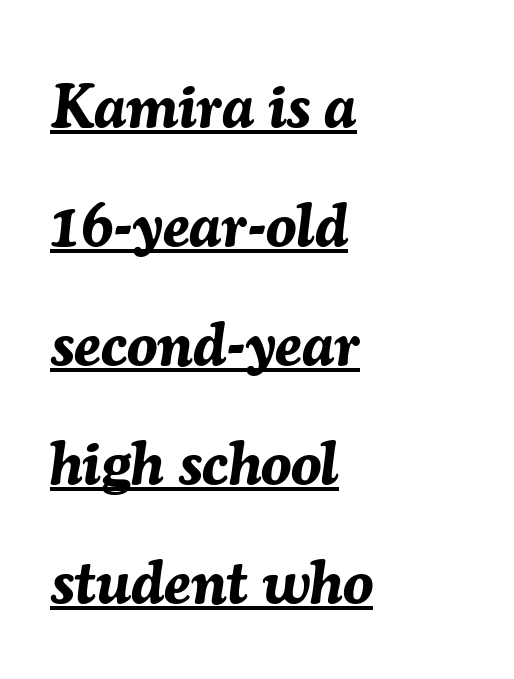
The image shows 61 px bold type, italic (leaning right); set left-aligned, loose line spacing (1.95x), normal letter spacing, underlined; medium stroke contrast and a medium x-height.
